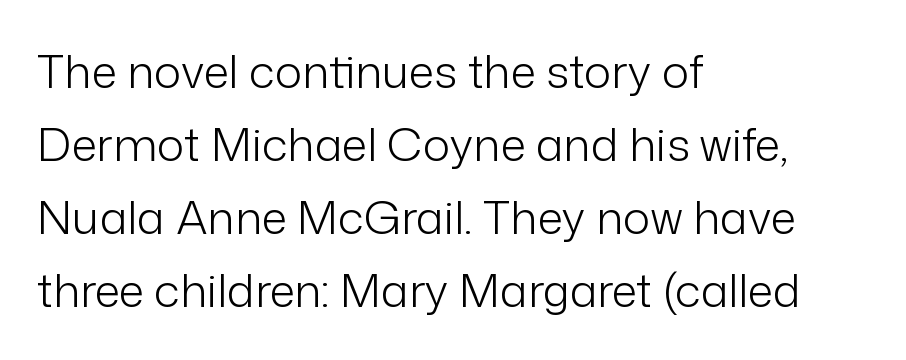
Q: Is the text bold? A: No.
Q: Is the text italic (slanted)? A: No, it is upright.
Q: Is the typeface a serif or a sans-serif typeface? A: Sans-serif.
Q: Is the text underlined? A: No.
Q: How is the paragraph aligned? A: Left-aligned.
Q: Is the spacing between letters normal or unusually wide? A: Normal.
Q: Is the spacing between lines tight, normal or loose? A: Normal.
Q: Width (condensed, normal, or wide)? A: Normal.
Q: Stroke contrast? A: Low.
Q: x-height? A: Medium.
Q: Monospaced? A: No.
